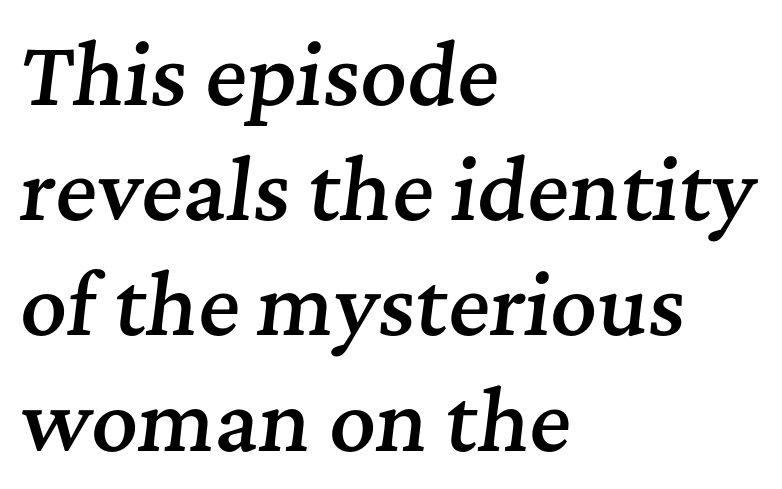
The image shows 80 px semibold serif type, italic (leaning right); set left-aligned, normal line spacing (1.44x), normal letter spacing, not underlined; medium stroke contrast and a medium x-height.
